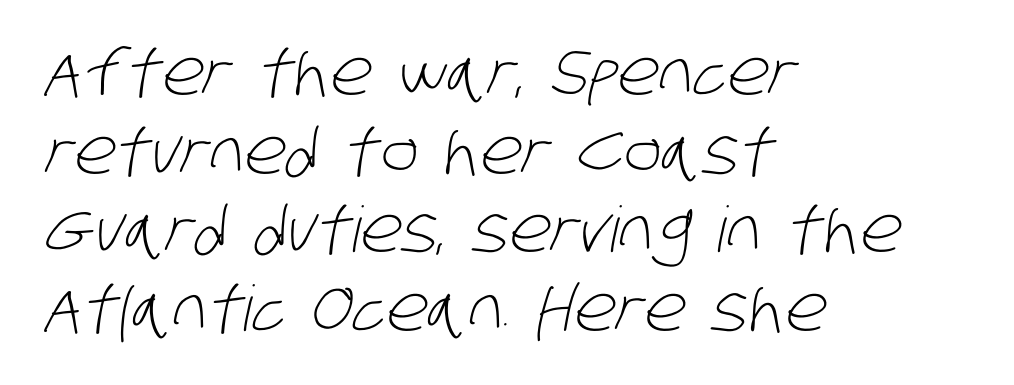
The characters display no serif detailing; their extremities are plain. The foot of each line stays bare and open. Nobody touched the tracking dial on this one. Is the type heavy? It reads as light-to-regular instead. Whoever set this chose a conventional vertical rhythm. Left-aligned paragraph, ragged on the right.
